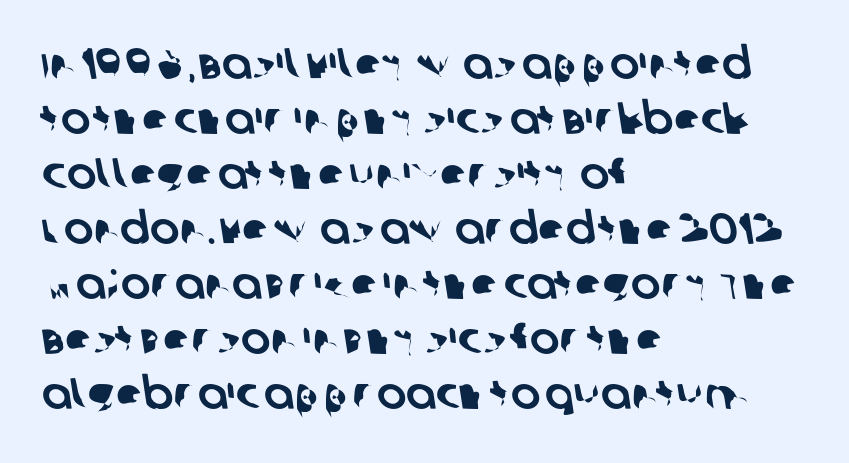
The image shows 44 px sans-serif type; set left-aligned, normal line spacing (1.25x), normal letter spacing, not underlined; low stroke contrast and a large x-height.
